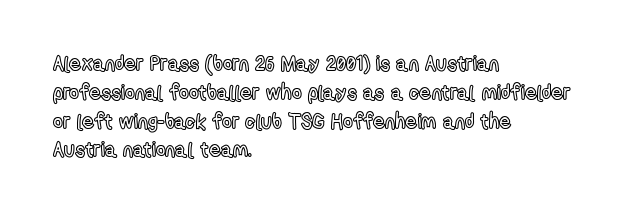
Q: Is the text italic (slanted)? A: No, it is upright.
Q: Is the text underlined? A: No.
Q: How is the paragraph aligned? A: Left-aligned.
Q: Is the spacing between letters normal or unusually wide? A: Normal.
Q: Is the spacing between lines tight, normal or loose? A: Normal.
